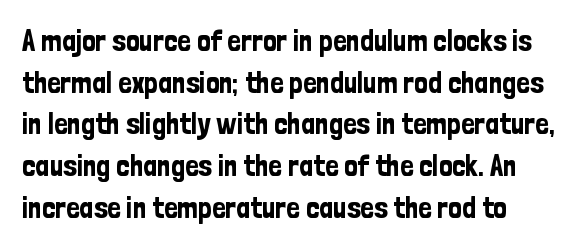
{"serif": "no", "italic": "no", "width": "condensed", "stroke_contrast": "low", "x_height": "medium", "monospaced": "no", "underline": "no", "line_spacing": "normal", "line_spacing_ratio": 1.39, "letter_spacing": "normal", "letter_spacing_em": 0.0, "glyph_px": 30}
